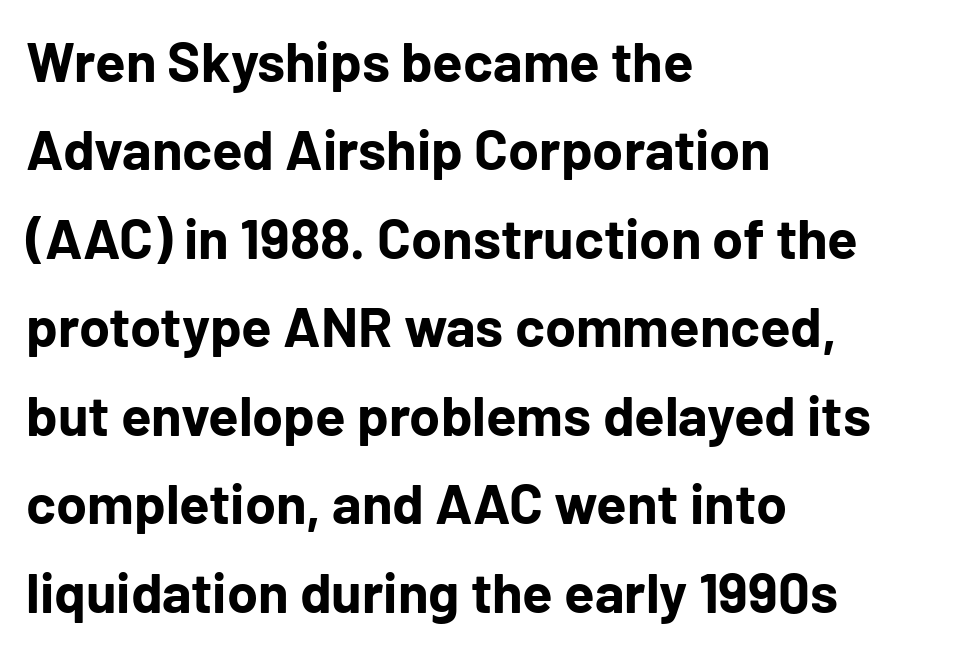
{"serif": "no", "italic": "no", "bold": "yes", "weight": "bold", "width": "normal", "stroke_contrast": "low", "x_height": "medium", "monospaced": "no", "underline": "no", "align": "left", "line_spacing": "normal", "line_spacing_ratio": 1.58, "letter_spacing": "normal", "letter_spacing_em": 0.0, "glyph_px": 56}
